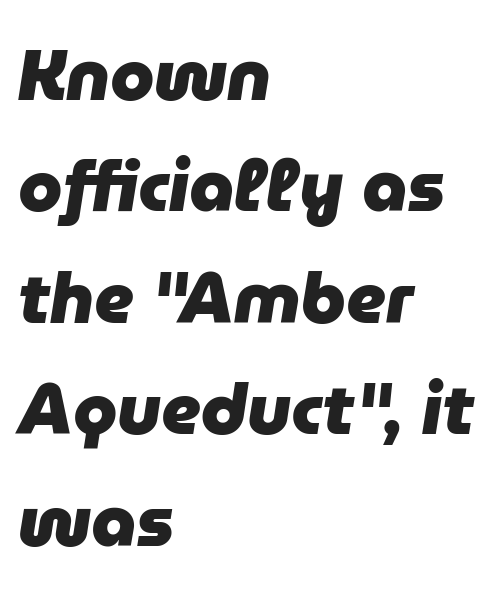
Pretty heavy lettering here — definitely bold. A typesetter would call this proportional, since set widths differ per character. The strip under each line holds only bare page. The tracking reads as untouched default to a designer's eye. Rows of type keep a routine distance in the vertical direction.
